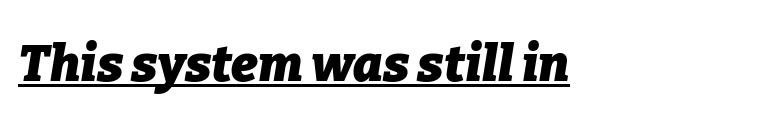
Each word holds together tightly as a unit, with standard inter-letter gaps. Is this a fixed-width face? No — the glyphs have proportional, varying widths. A full-strength bold gives these letters their thick strokes. Short and long lines alike share a common starting point at left. Italic? Definitely — the glyphs are oblique. These characters rest on top of a visible drawn line.
